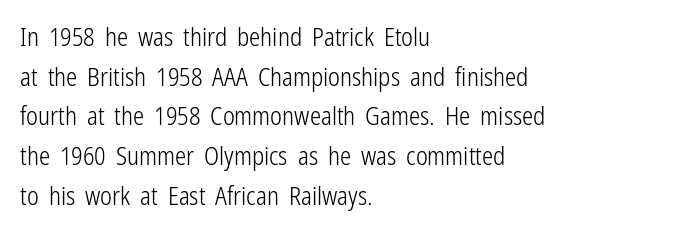
Q: Is the text bold? A: No.
Q: Is the text italic (slanted)? A: No, it is upright.
Q: Is the text underlined? A: No.
Q: How is the paragraph aligned? A: Left-aligned.
Q: Is the spacing between letters normal or unusually wide? A: Normal.
Q: Is the spacing between lines tight, normal or loose? A: Normal.
